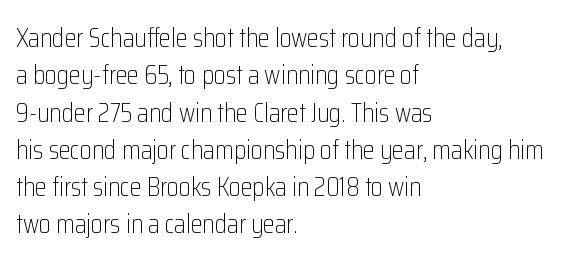
Interline gaps are of average width in this sample. Inter-character spacing is left at the font's built-in metrics. If you drew a line through each stem, it would be perfectly vertical. Words float on clear page, feet unadorned. Each line starts at the same left margin while the right side varies.
